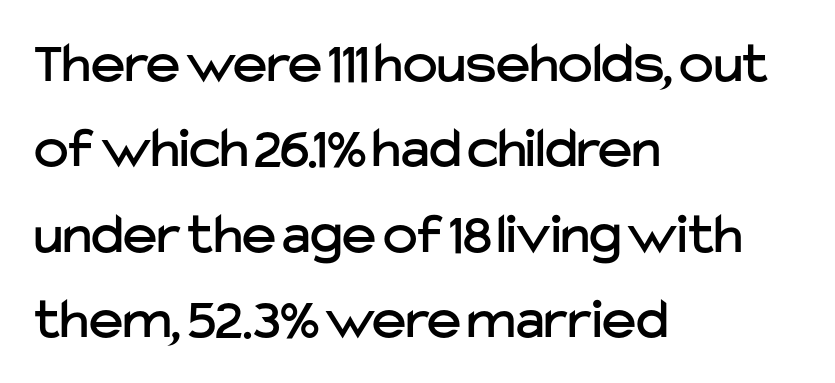
The image shows 58 px sans-serif type, upright; set left-aligned, normal line spacing (1.47x), normal letter spacing, not underlined; low stroke contrast and a medium x-height.
